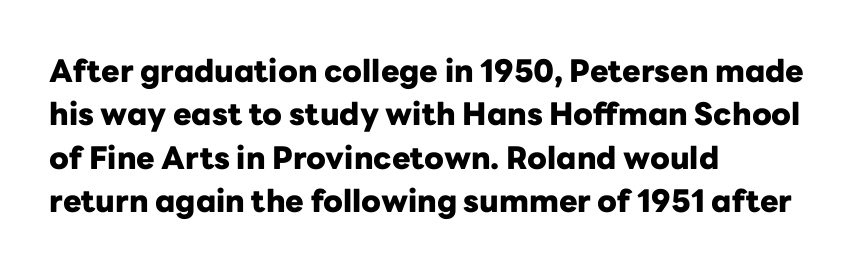
{"serif": "no", "italic": "no", "bold": "yes", "weight": "heavy", "width": "normal", "stroke_contrast": "low", "x_height": "medium", "monospaced": "no", "underline": "no", "align": "left", "line_spacing": "normal", "line_spacing_ratio": 1.4, "letter_spacing": "normal", "letter_spacing_em": 0.0, "glyph_px": 31}
